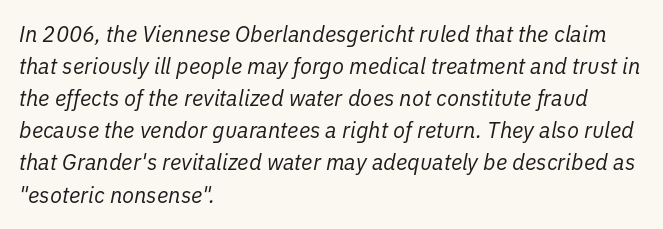
There is no visible air inserted between adjacent glyphs. An italicized treatment has been applied to the whole sample. Horizontally, the lines are justified to the leading edge only. Is the stroke heavy? The answer is a plain regular-or-lighter. The string is rendered with underlining switched off.
